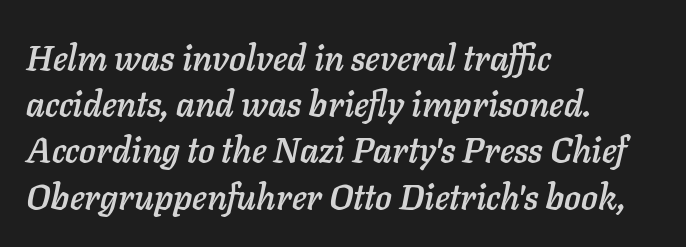
The image shows 35 px text type, italic (leaning right); set left-aligned, normal line spacing (1.32x), normal letter spacing, not underlined; low stroke contrast and a medium x-height.
